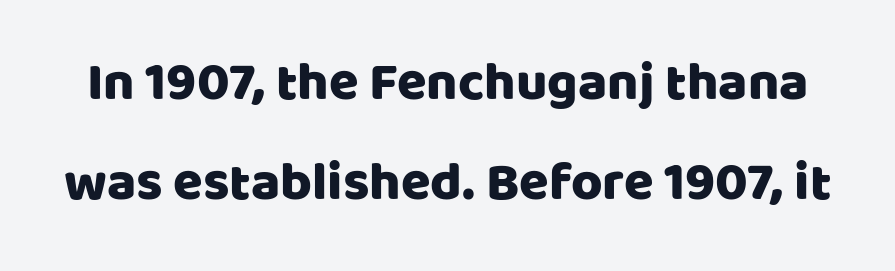
The image shows 54 px sans-serif type, upright; set line spacing 1.86x, normal letter spacing, not underlined; low stroke contrast and a large x-height.
